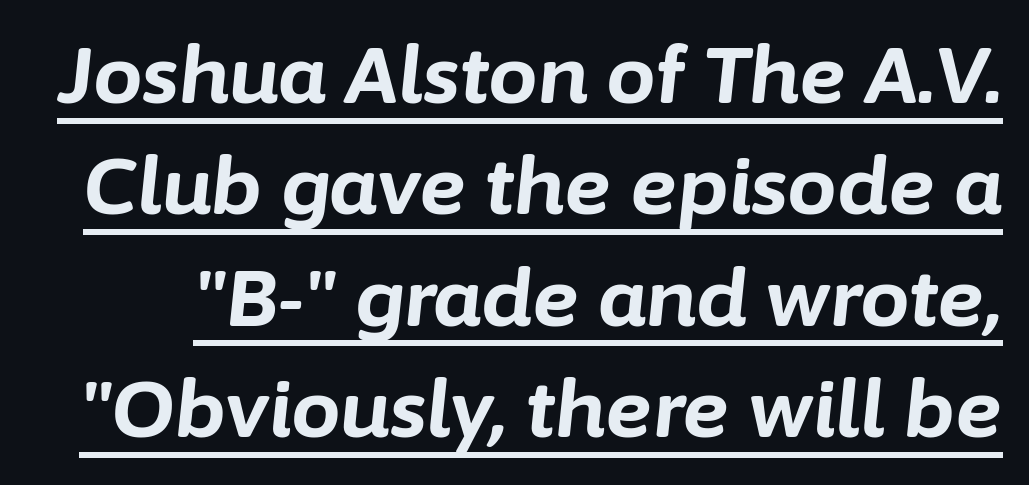
Q: Is the text bold? A: Yes.
Q: Is the text italic (slanted)? A: Yes, it leans right by about 6 degrees.
Q: Is the text underlined? A: Yes.
Q: Is the spacing between letters normal or unusually wide? A: Normal.
Q: Is the spacing between lines tight, normal or loose? A: Normal.
Q: Width (condensed, normal, or wide)? A: Normal.
Q: Stroke contrast? A: Low.
Q: x-height? A: Medium.
Q: Monospaced? A: No.
